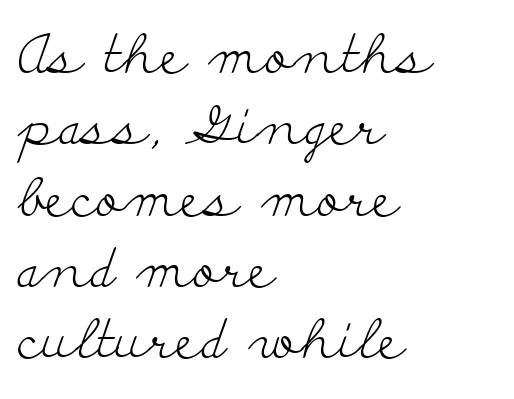
The image shows 54 px light, wide serif type; set left-aligned, normal line spacing (1.32x), normal letter spacing, not underlined; low stroke contrast and a small x-height.
